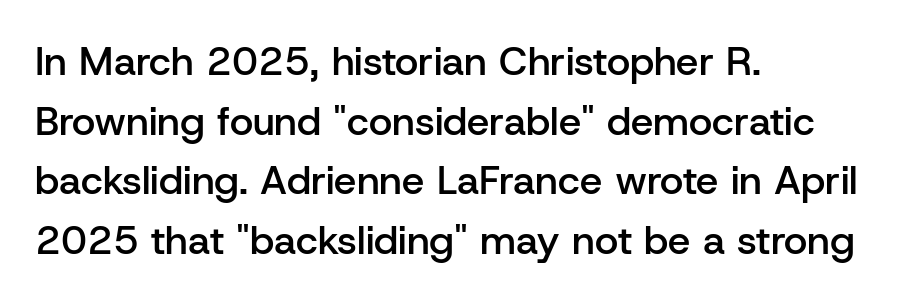
One-word summary of the alignment: left. A typesetter would label this face a sans. Does extra space separate the letters? No, they use regular spacing. Emphasis by weight is partial: semibold. How would I describe the line gaps? Plain and ordinary.
